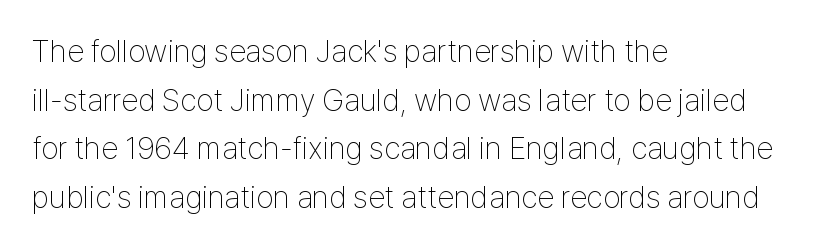
{"serif": "no", "italic": "no", "bold": "no", "weight": "thin", "width": "condensed", "stroke_contrast": "low", "x_height": "medium", "monospaced": "no", "underline": "no", "align": "left", "line_spacing": "normal", "line_spacing_ratio": 1.57, "letter_spacing": "normal", "letter_spacing_em": 0.0, "glyph_px": 31}
